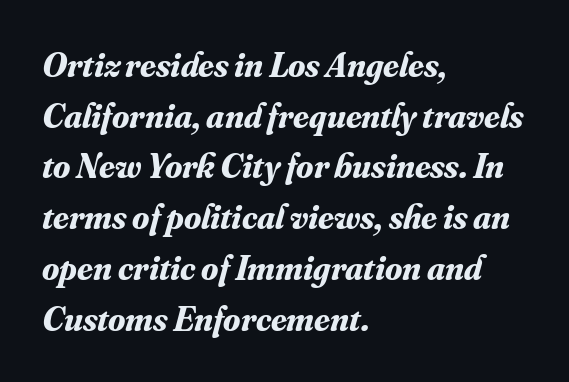
The image shows 35 px bold serif type, italic (leaning right); set left-aligned, normal line spacing (1.45x), normal letter spacing, not underlined; medium stroke contrast and a small x-height.
